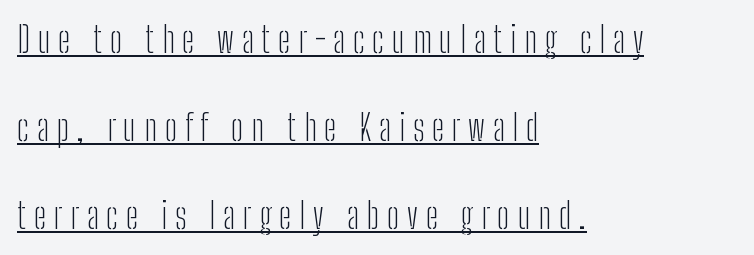
Q: Is the text bold? A: No.
Q: Is the text italic (slanted)? A: No, it is upright.
Q: Is the typeface a serif or a sans-serif typeface? A: Sans-serif.
Q: Is the text underlined? A: Yes.
Q: How is the paragraph aligned? A: Left-aligned.
Q: Is the spacing between letters normal or unusually wide? A: Unusually wide.
Q: Is the spacing between lines tight, normal or loose? A: Loose.
Q: Width (condensed, normal, or wide)? A: Condensed.
Q: Stroke contrast? A: Low.
Q: x-height? A: Medium.
Q: Monospaced? A: No.
